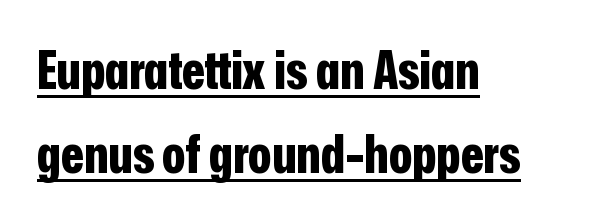
Quick note: underline on. The rendering uses natural spacing where letterforms have individual widths. Examine the stroke ends and you'll find no serifs. The type sits square on the baseline with zero lean. Inter-character spacing is left at the font's built-in metrics.
